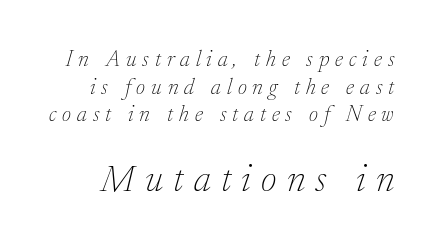
The image shows 38 px thin serif type, italic (leaning right); set normal line spacing (1.26x), unusually wide letter spacing (+0.27 em), not underlined; the second (bottom) block is 1.73x larger; low stroke contrast and a medium x-height.
